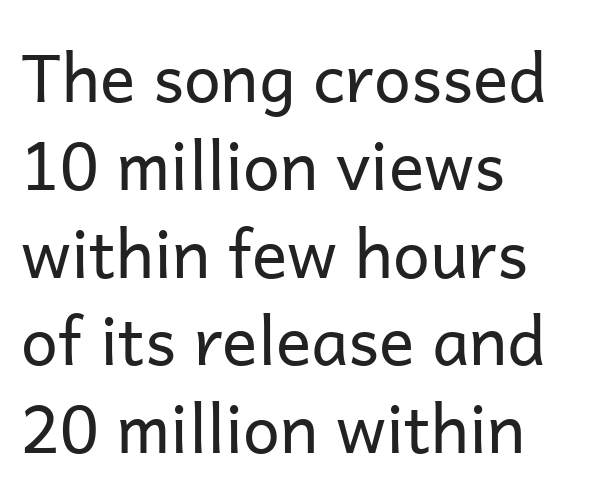
The image shows 66 px regular-weight sans-serif type, upright; set left-aligned, normal line spacing (1.33x), normal letter spacing, not underlined; low stroke contrast and a medium x-height.
